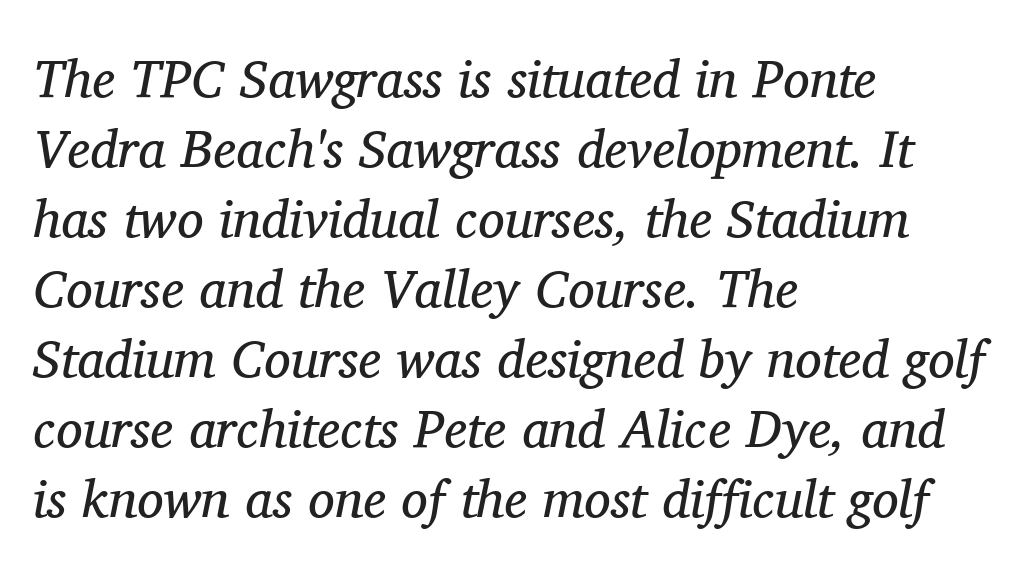
{"serif": "yes", "italic": "yes", "lean": "right", "slant_degrees": 11, "bold": "no", "weight": "regular", "width": "normal", "stroke_contrast": "medium", "x_height": "medium", "monospaced": "no", "underline": "no", "align": "left", "line_spacing": "normal", "line_spacing_ratio": 1.32, "letter_spacing": "normal", "letter_spacing_em": 0.0, "glyph_px": 53}
